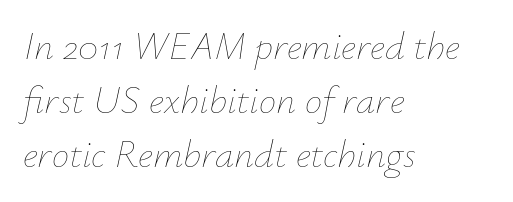
Underline: absent. Leading: standard. Does the lettering tilt? It does — this is italic. If you drew a ruler down the left edge, every line would touch it. Letter spacing: default.
